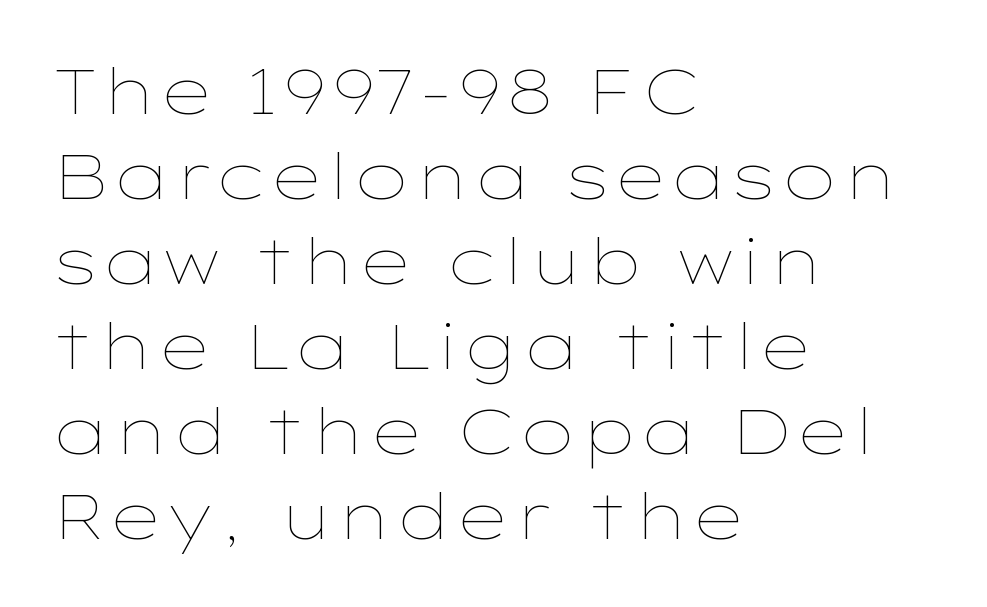
{"italic": "no", "bold": "no", "weight": "thin", "width": "wide", "stroke_contrast": "low", "x_height": "medium", "monospaced": "no", "underline": "no", "align": "left", "line_spacing": "normal", "line_spacing_ratio": 1.35, "letter_spacing": "normal", "letter_spacing_em": 0.0, "glyph_px": 63}
